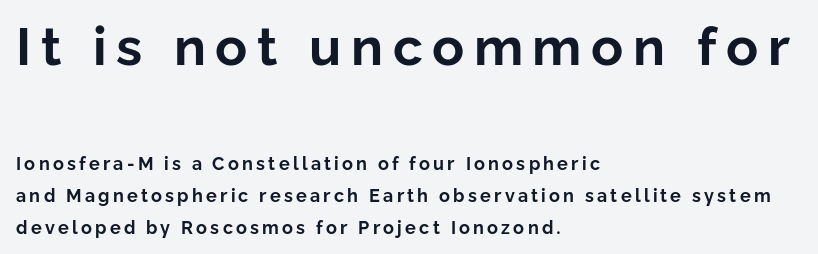
{"serif": "no", "italic": "no", "bold": "yes", "weight": "bold", "width": "normal", "stroke_contrast": "low", "x_height": "medium", "monospaced": "no", "underline": "no", "align": "left", "line_spacing_ratio": 1.78, "larger_block": "first", "size_ratio": 2.94, "glyph_px": 53}
